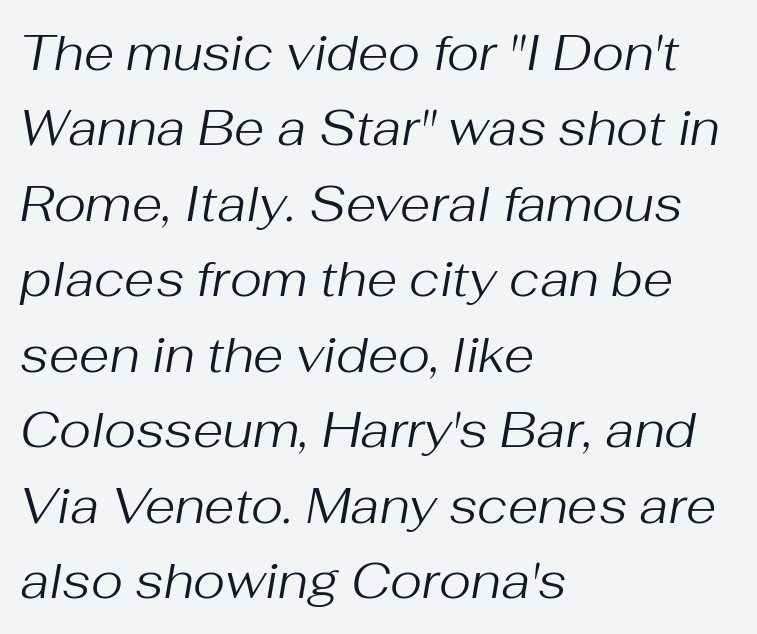
{"italic": "yes", "lean": "right", "slant_degrees": 10, "bold": "no", "weight": "regular", "width": "normal", "stroke_contrast": "medium", "x_height": "medium", "monospaced": "no", "underline": "no", "align": "left", "line_spacing": "normal", "line_spacing_ratio": 1.54, "letter_spacing": "normal", "letter_spacing_em": 0.0, "glyph_px": 49}
